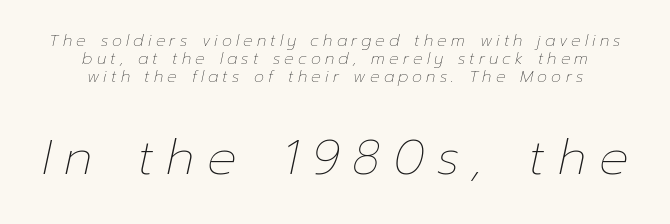
The image shows 49 px thin type, italic (leaning right); set centered, tight line spacing (1.11x), unusually wide letter spacing (+0.26 em), not underlined; the second (bottom) block is 3.06x larger; low stroke contrast and a medium x-height.
